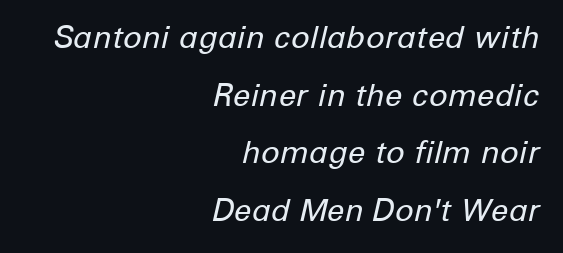
Q: Is the text bold? A: No.
Q: Is the text italic (slanted)? A: Yes, it leans right by about 12 degrees.
Q: Is the text underlined? A: No.
Q: How is the paragraph aligned? A: Right-aligned.
Q: Is the spacing between letters normal or unusually wide? A: Normal.
Q: Width (condensed, normal, or wide)? A: Normal.
Q: Stroke contrast? A: Low.
Q: x-height? A: Medium.
Q: Monospaced? A: No.
